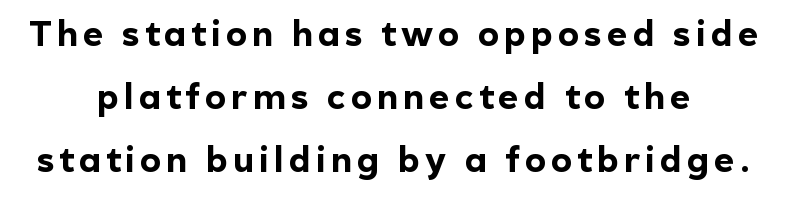
The image shows 35 px bold sans-serif type, upright; set centered, line spacing 1.8x, not underlined; a medium x-height.
